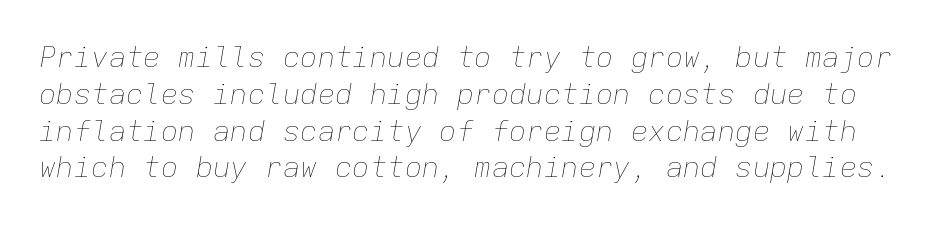
Q: Is the text bold? A: No.
Q: Is the text italic (slanted)? A: Yes, it leans right by about 9 degrees.
Q: Is the text underlined? A: No.
Q: Is the spacing between letters normal or unusually wide? A: Normal.
Q: Is the spacing between lines tight, normal or loose? A: Normal.
Q: Width (condensed, normal, or wide)? A: Normal.
Q: Stroke contrast? A: Low.
Q: x-height? A: Medium.
Q: Monospaced? A: Yes.
